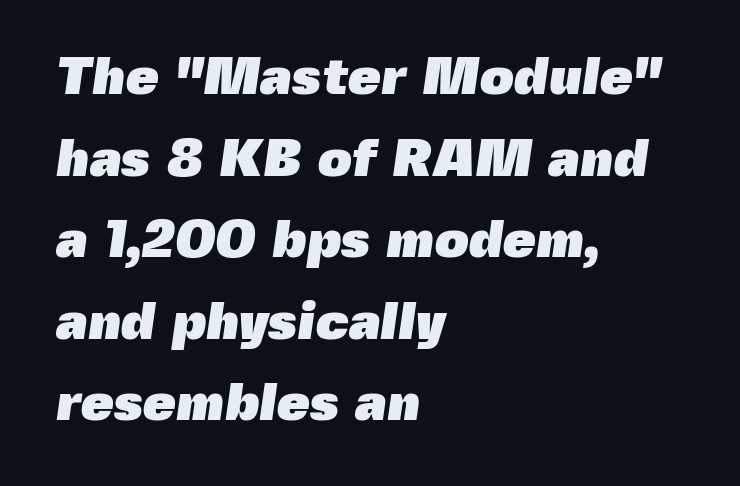
A full-strength bold gives these letters their thick strokes. Quick note: interline space is typical. Any mark beneath the type? The region is blank. What stands out about the letter spacing? Nothing — it is the standard amount. Letterform terminals end flat and unadorned throughout the passage. Proportional: the letters do not fall into vertical columns.
